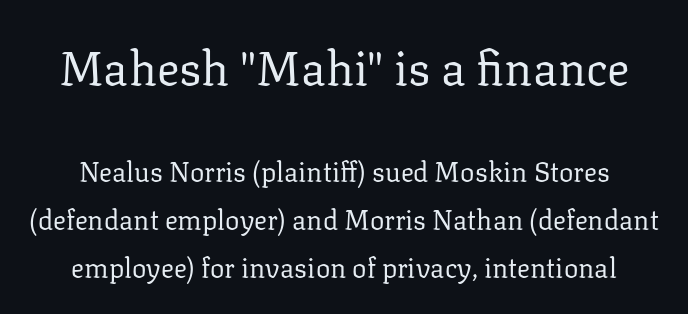
The image shows 47 px regular-weight serif type, upright; set line spacing 1.78x, normal letter spacing, not underlined; the first (top) block is 1.74x larger; low stroke contrast and a medium x-height.
